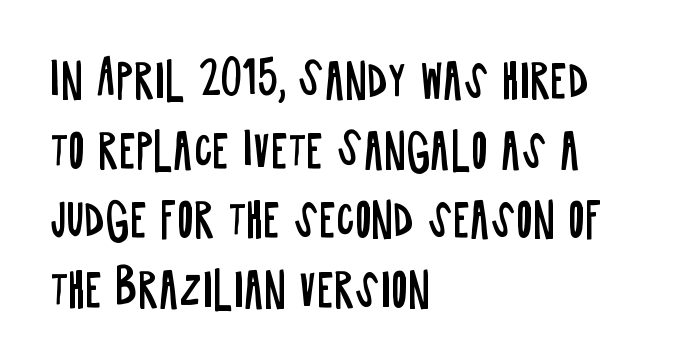
The image shows 45 px regular-weight, condensed sans-serif type, upright; set left-aligned, normal line spacing (1.55x), normal letter spacing, not underlined; low stroke contrast and a large x-height.
